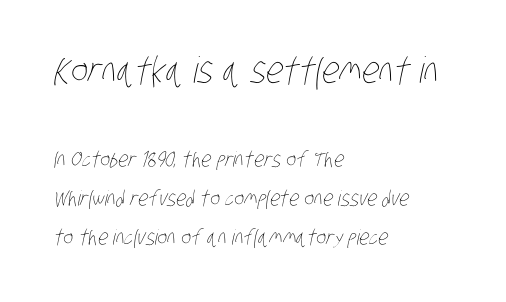
Q: Is the text bold? A: No.
Q: Is the text underlined? A: No.
Q: How is the paragraph aligned? A: Left-aligned.
Q: Is the spacing between letters normal or unusually wide? A: Normal.
Q: Which block of text is set in a larger size, the first (top) or the second (bottom)? A: The first (top) one.
Q: Width (condensed, normal, or wide)? A: Condensed.
Q: Stroke contrast? A: Low.
Q: x-height? A: Large.
Q: Monospaced? A: No.
